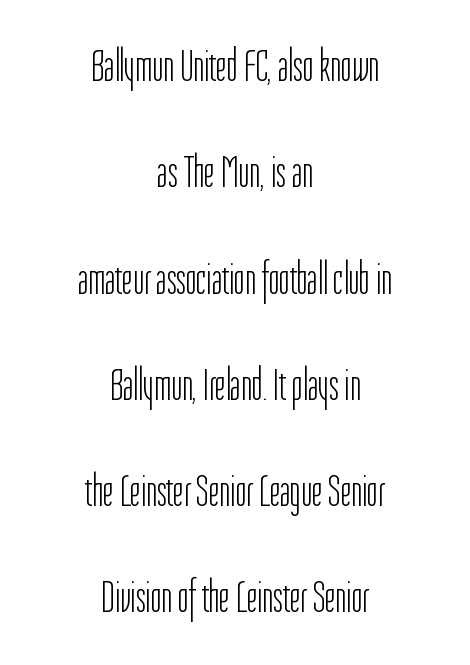
The image shows 46 px light, condensed sans-serif type, upright; set centered, loose line spacing (2.31x), normal letter spacing, not underlined; low stroke contrast and a medium x-height.
